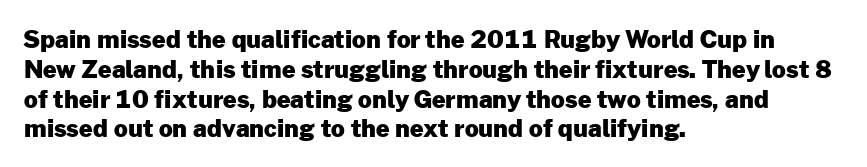
Every character sits straight up, as roman type does. This rendering uses left alignment, leaving the right contour irregular. Letters rest on an invisible, unmarked baseline. The passage shown has conventional tracking throughout. Pretty heavy lettering here — definitely bold.
